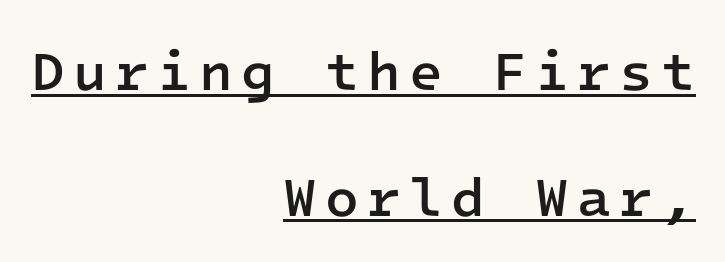
The image shows 55 px semibold sans-serif type, upright, monospaced; set right-aligned, loose line spacing (2.29x), underlined; low stroke contrast and a medium x-height.
